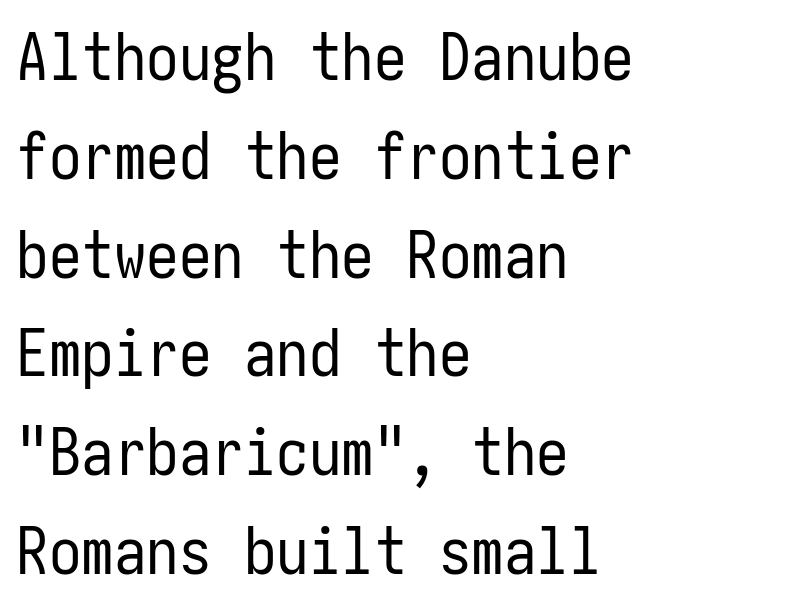
Q: Is the text bold? A: No.
Q: Is the text italic (slanted)? A: No, it is upright.
Q: Is the typeface a serif or a sans-serif typeface? A: Sans-serif.
Q: Is the text underlined? A: No.
Q: How is the paragraph aligned? A: Left-aligned.
Q: Is the spacing between letters normal or unusually wide? A: Normal.
Q: Is the spacing between lines tight, normal or loose? A: Normal.
Q: Width (condensed, normal, or wide)? A: Condensed.
Q: Stroke contrast? A: Low.
Q: x-height? A: Medium.
